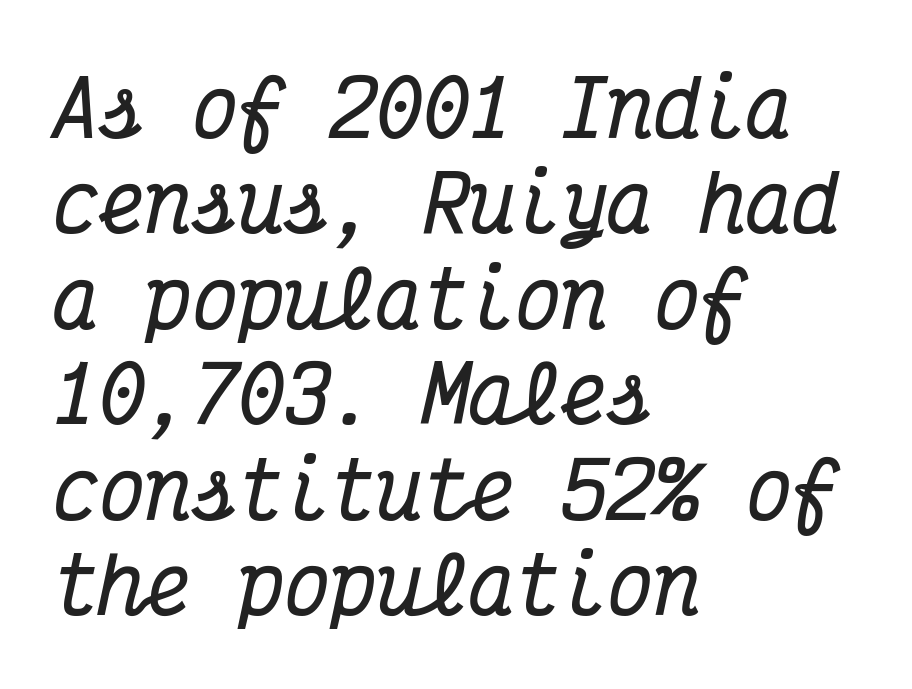
Q: Is the text bold? A: Yes.
Q: Is the text italic (slanted)? A: Yes, it leans right by about 12 degrees.
Q: Is the typeface a serif or a sans-serif typeface? A: Serif.
Q: Is the text underlined? A: No.
Q: How is the paragraph aligned? A: Left-aligned.
Q: Is the spacing between letters normal or unusually wide? A: Normal.
Q: Width (condensed, normal, or wide)? A: Condensed.
Q: Stroke contrast? A: Medium.
Q: x-height? A: Medium.
Q: Monospaced? A: Yes.
